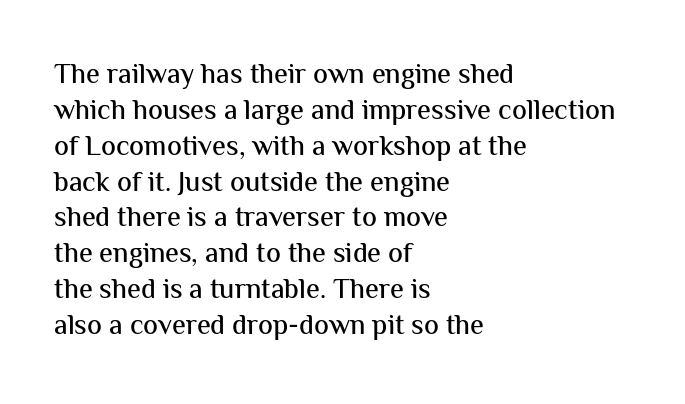
Q: Is the text italic (slanted)? A: No, it is upright.
Q: Is the typeface a serif or a sans-serif typeface? A: Sans-serif.
Q: Is the text underlined? A: No.
Q: How is the paragraph aligned? A: Left-aligned.
Q: Is the spacing between letters normal or unusually wide? A: Normal.
Q: Is the spacing between lines tight, normal or loose? A: Normal.
Q: Width (condensed, normal, or wide)? A: Normal.
Q: Stroke contrast? A: Medium.
Q: x-height? A: Medium.
Q: Monospaced? A: No.
